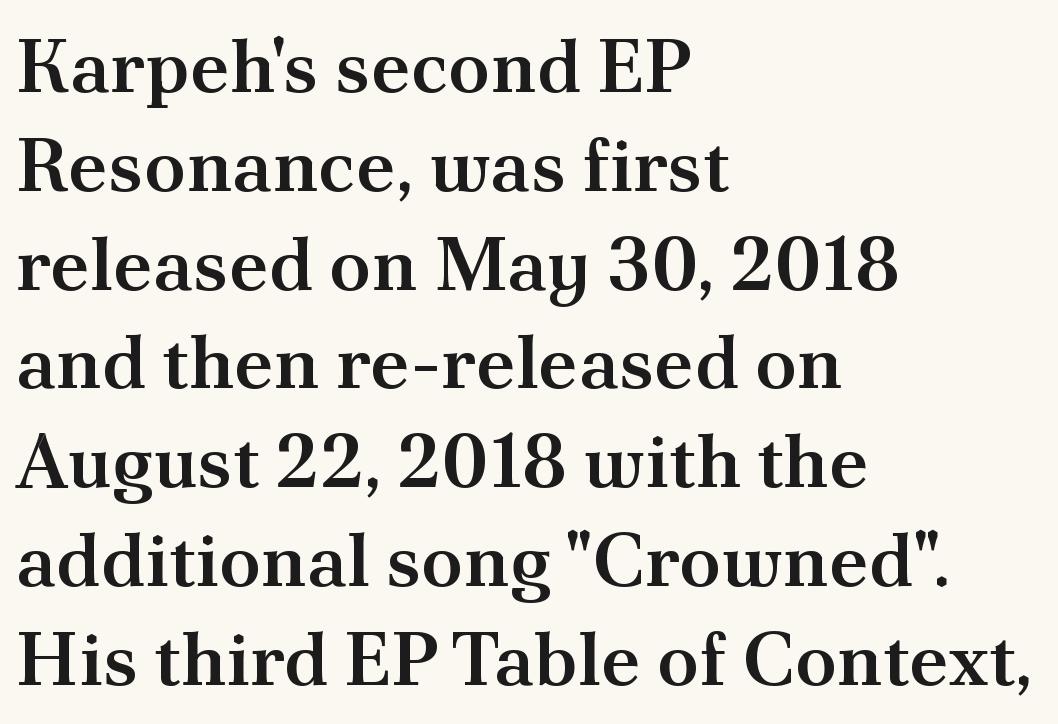
Character widths vary here, with narrow letters taking less room than wide ones. Clear beneath every line of the passage. Every stem runs plumb, perpendicular to the baseline. Examine the stroke ends and you'll spot serifs.
